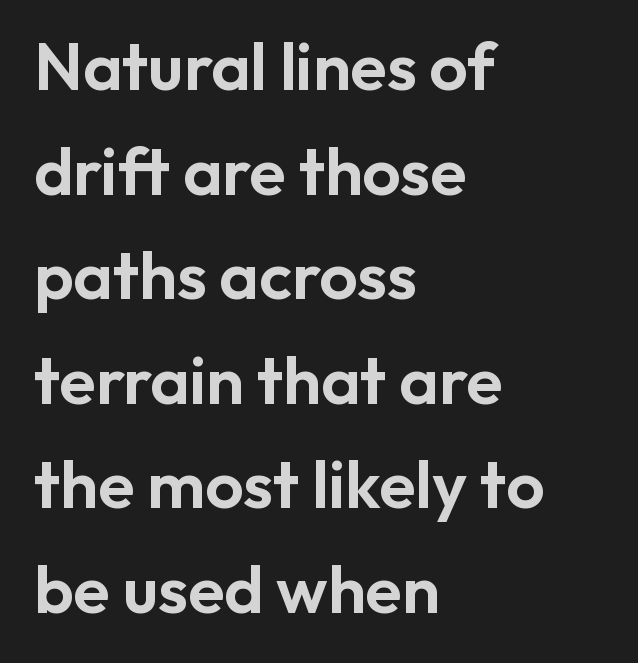
{"serif": "no", "italic": "no", "width": "normal", "stroke_contrast": "low", "x_height": "medium", "monospaced": "no", "underline": "no", "align": "left", "line_spacing": "normal", "line_spacing_ratio": 1.56, "letter_spacing": "normal", "letter_spacing_em": 0.0, "glyph_px": 67}
